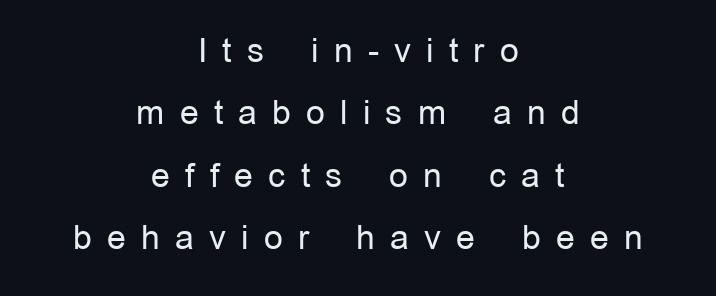
The image shows 33 px regular-weight sans-serif type, upright; set centered, line spacing 1.89x, unusually wide letter spacing (+0.46 em), not underlined; low stroke contrast and a medium x-height.
